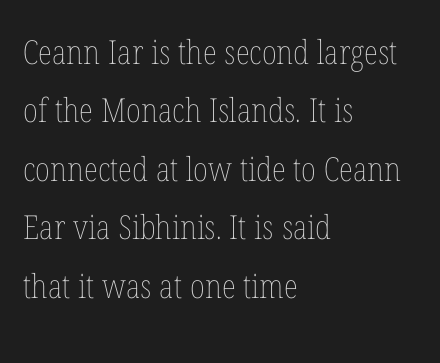
The image shows 33 px thin, condensed type, upright; set left-aligned, line spacing 1.77x, normal letter spacing, not underlined; low stroke contrast and a medium x-height.
